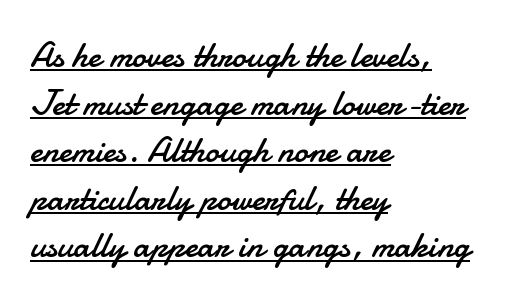
{"serif": "no", "bold": "no", "weight": "regular", "width": "normal", "stroke_contrast": "low", "x_height": "small", "monospaced": "no", "underline": "yes", "align": "left", "line_spacing": "normal", "line_spacing_ratio": 1.32, "letter_spacing": "normal", "letter_spacing_em": 0.0, "glyph_px": 36}
